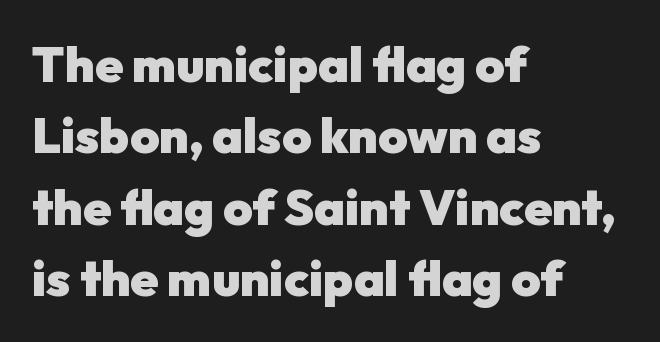
Q: Is the text bold? A: Yes.
Q: Is the text italic (slanted)? A: No, it is upright.
Q: Is the typeface a serif or a sans-serif typeface? A: Sans-serif.
Q: Is the text underlined? A: No.
Q: How is the paragraph aligned? A: Left-aligned.
Q: Is the spacing between letters normal or unusually wide? A: Normal.
Q: Is the spacing between lines tight, normal or loose? A: Normal.
Q: Width (condensed, normal, or wide)? A: Normal.
Q: Stroke contrast? A: Low.
Q: x-height? A: Medium.
Q: Monospaced? A: No.
